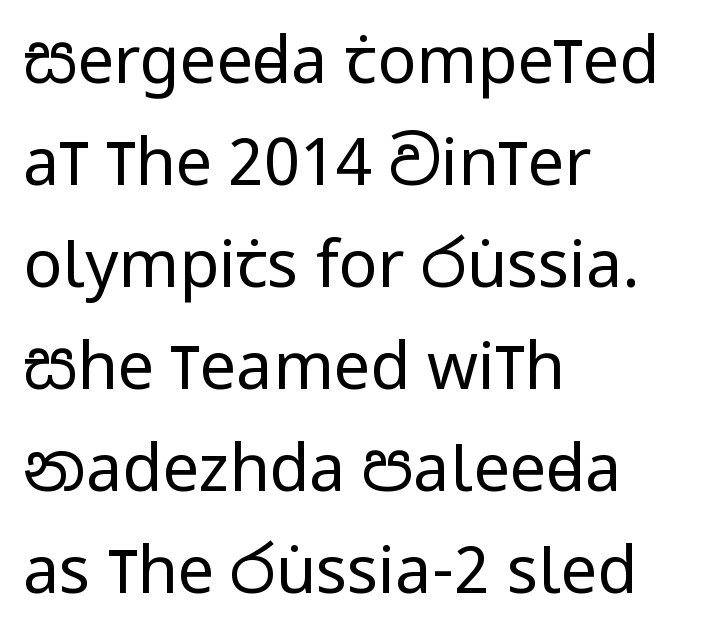
Examine the stroke ends and you'll find no serifs. Interline gaps are of average width in this sample. What stands out about the letter spacing? Nothing — it is the standard amount. Lines of text with bare space underneath. The passage shown is not bold in any degree.
